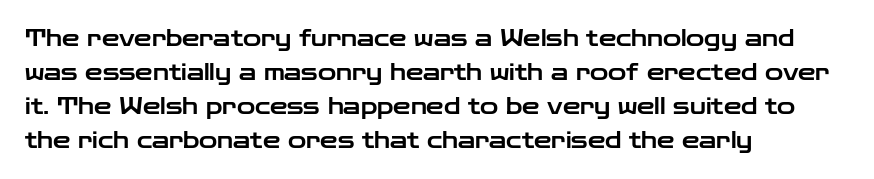
Q: Is the text italic (slanted)? A: No, it is upright.
Q: Is the text underlined? A: No.
Q: How is the paragraph aligned? A: Left-aligned.
Q: Is the spacing between letters normal or unusually wide? A: Normal.
Q: Is the spacing between lines tight, normal or loose? A: Normal.
